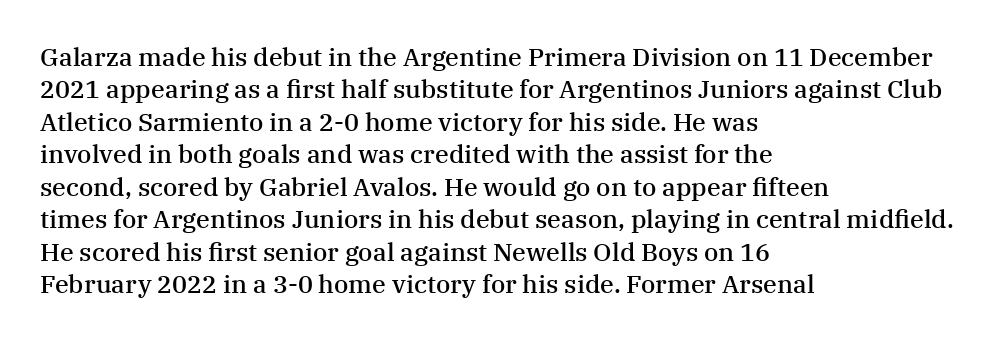
Q: Is the text bold? A: Semi-bold.
Q: Is the text italic (slanted)? A: No, it is upright.
Q: Is the text underlined? A: No.
Q: How is the paragraph aligned? A: Left-aligned.
Q: Is the spacing between letters normal or unusually wide? A: Normal.
Q: Is the spacing between lines tight, normal or loose? A: Normal.
